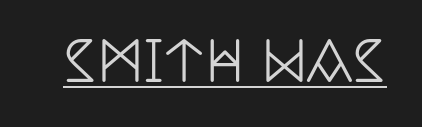
In terms of letterform style, serifs are clearly present. Think of a printed novel: that variable character pitch is what you see here. The letters stand upright; this is a roman face. No extra tracking has been applied to these lines.
